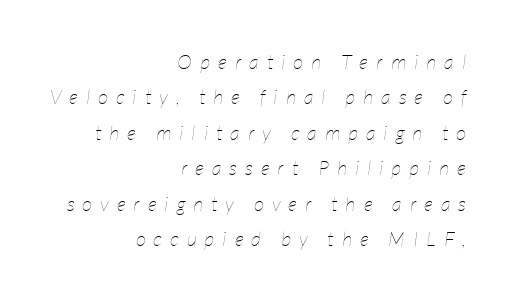
{"italic": "yes", "lean": "right", "slant_degrees": 7, "bold": "no", "underline": "no", "align": "right", "line_spacing_ratio": 1.77, "letter_spacing": "wide", "letter_spacing_em": 0.4, "glyph_px": 20}
